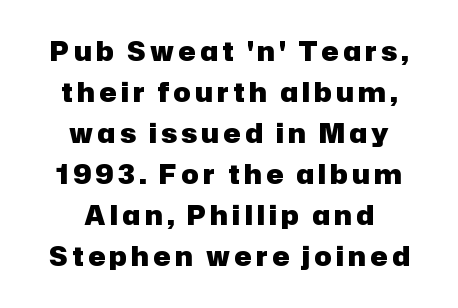
Unmarked baselines from the first word to the last. The glyphs have the mass of a bold cut. The compositor balanced each line on the midline. The passage shown stacks its lines at a standard gap.
